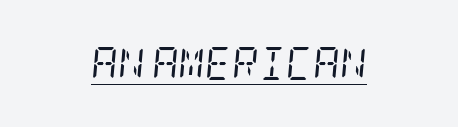
Q: Is the text bold? A: No.
Q: Is the text italic (slanted)? A: Yes, it leans right by about 5 degrees.
Q: Is the typeface a serif or a sans-serif typeface? A: Serif.
Q: Is the text underlined? A: Yes.
Q: Is the spacing between letters normal or unusually wide? A: Normal.
Q: Width (condensed, normal, or wide)? A: Condensed.
Q: Stroke contrast? A: Low.
Q: x-height? A: Large.
